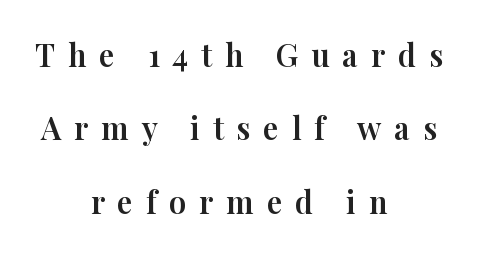
{"serif": "yes", "italic": "no", "width": "normal", "stroke_contrast": "high", "x_height": "medium", "monospaced": "no", "underline": "no", "align": "center", "line_spacing": "loose", "line_spacing_ratio": 2.37, "letter_spacing": "wide", "letter_spacing_em": 0.41, "glyph_px": 31}
